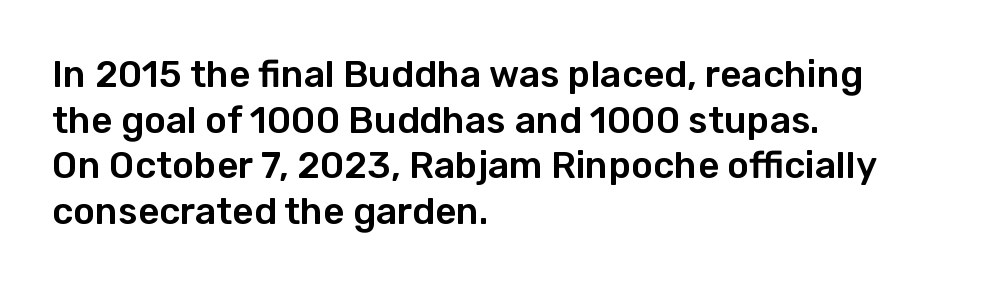
{"serif": "no", "italic": "no", "width": "normal", "stroke_contrast": "low", "x_height": "medium", "monospaced": "no", "underline": "no", "align": "left", "line_spacing_ratio": 1.23, "letter_spacing": "normal", "letter_spacing_em": 0.0, "glyph_px": 37}
